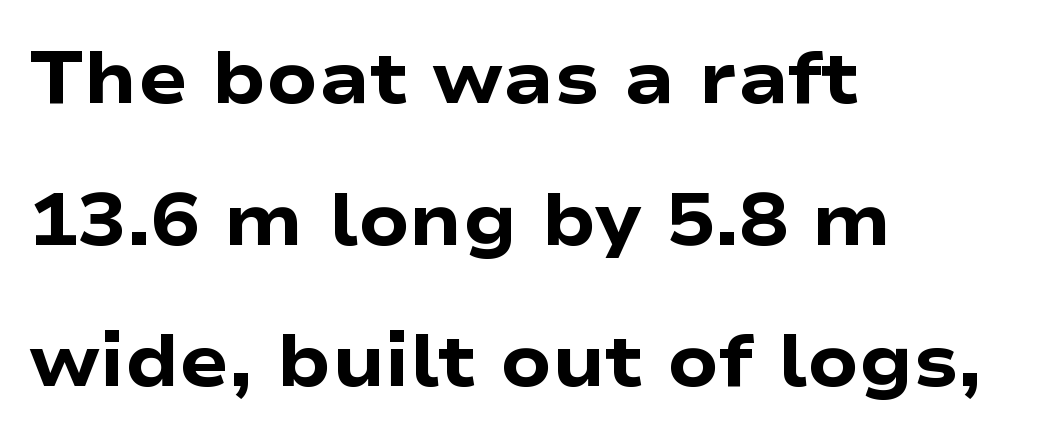
The image shows 73 px heavy, wide sans-serif type, upright; set left-aligned, loose line spacing (1.94x), normal letter spacing, not underlined; low stroke contrast and a medium x-height.
